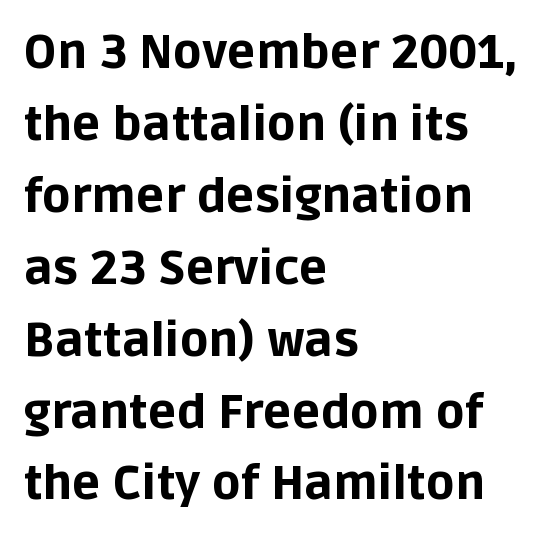
The rendering uses natural spacing where letterforms have individual widths. Alignment: flush left. Upright lettering throughout. Reading down the column, the eye jumps a familiar distance to each next line. The letterforms sit shoulder to shoulder at normal distance.
